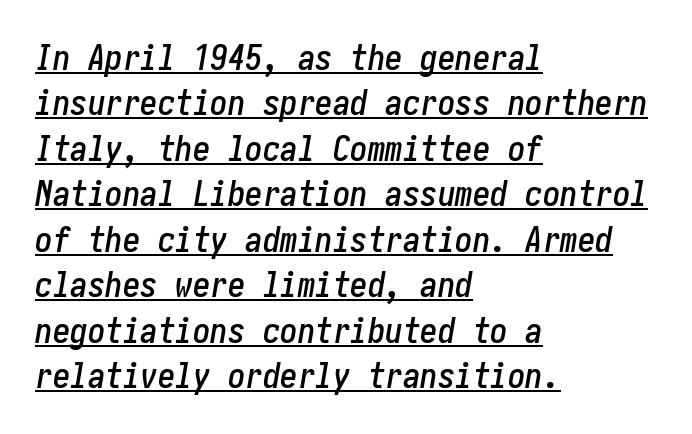
{"italic": "yes", "lean": "right", "slant_degrees": 10, "width": "condensed", "stroke_contrast": "low", "x_height": "medium", "underline": "yes", "align": "left", "line_spacing": "normal", "line_spacing_ratio": 1.3, "letter_spacing": "normal", "letter_spacing_em": 0.0, "glyph_px": 35}
